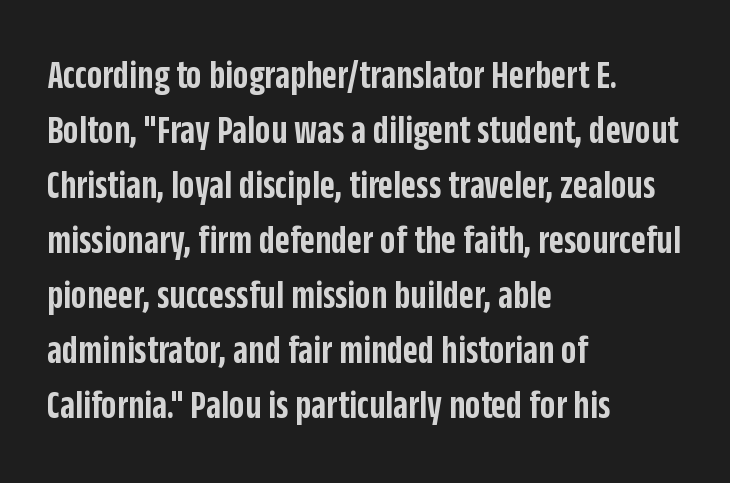
Typographically, this falls in the sans-serif category. Rule under the text: the space is simply empty. A normal amount of white space separates one row of letters from the next. A roman cut, with each character standing at attention. The rendering uses natural spacing where letterforms have individual widths.
